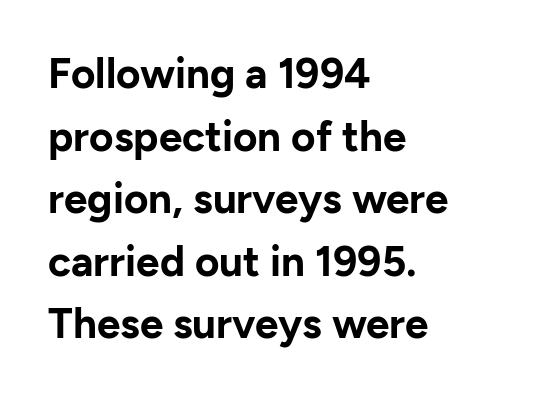
The lines in this sample share a left origin and differ only in where they stop. Check the space under the baseline: it is left empty. Is the letter spacing exaggerated? No — it looks like the ordinary default. The characters display no serif detailing; their extremities are plain. The block of text has a typical density, with ordinary space between rows.
